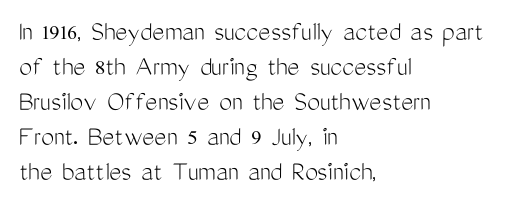
A typesetter would label this face a sans. The letters advance in unequal steps, a hallmark of proportional type. Casual observation: everything's shoved over to the left. The letters stand straight up with perfectly vertical stems. The face looks like a standard text weight, possibly lighter. Anything drawn beneath the words? Only blank space.
